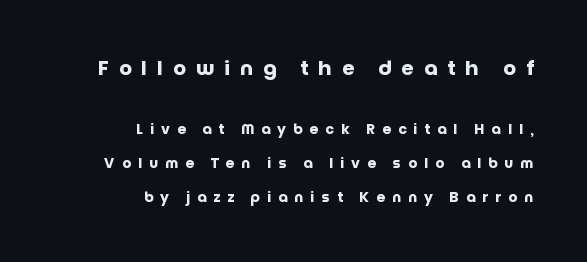
Quick note: underline off. This is the regular roman posture of the typeface. Caption: expanded tracking, letters set apart. The letters in the upper block stand taller than those in the block below.
